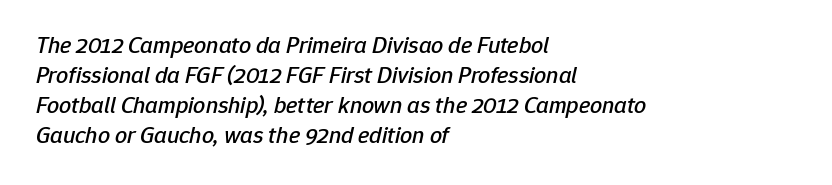
Q: Is the text italic (slanted)? A: Yes, it leans right by about 12 degrees.
Q: Is the text underlined? A: No.
Q: How is the paragraph aligned? A: Left-aligned.
Q: Is the spacing between letters normal or unusually wide? A: Normal.
Q: Is the spacing between lines tight, normal or loose? A: Normal.
